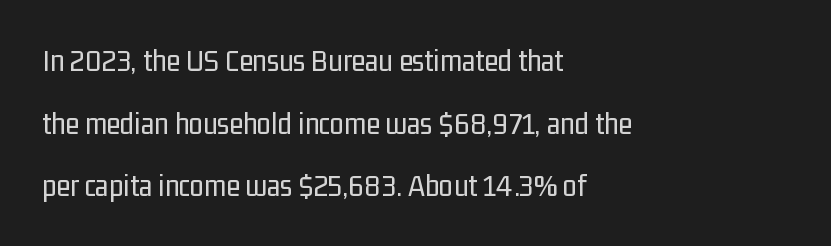
Q: Is the text bold? A: No.
Q: Is the text italic (slanted)? A: No, it is upright.
Q: Is the typeface a serif or a sans-serif typeface? A: Sans-serif.
Q: Is the text underlined? A: No.
Q: How is the paragraph aligned? A: Left-aligned.
Q: Is the spacing between letters normal or unusually wide? A: Normal.
Q: Is the spacing between lines tight, normal or loose? A: Loose.
Q: Width (condensed, normal, or wide)? A: Condensed.
Q: Stroke contrast? A: Low.
Q: x-height? A: Medium.
Q: Monospaced? A: No.
